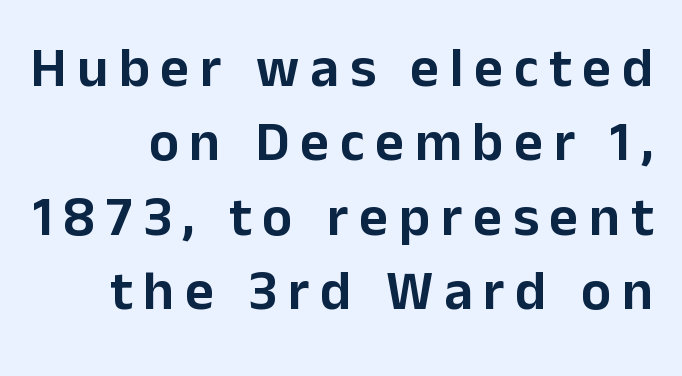
Successive baselines arrive at the customary interval. I'd call this a sans setting — the letters go barefoot. Each line ends at the same right margin while the left side varies. The zone under the glyphs is completely vacant. Here the designer chose a conventional face with non-uniform glyph widths. Does the lettering tilt? It doesn't — this is upright.
